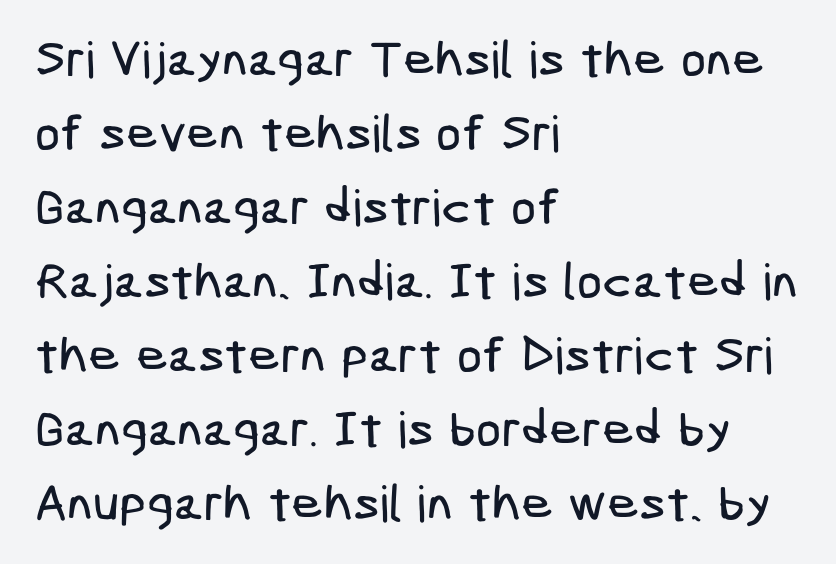
Nope, no serifs anywhere on these letters. Vertically, the passage feels balanced, rows spaced as you'd expect. Rule under the text: the space is simply empty. This sample uses plain, unmodified letter spacing. If you drew a ruler down the left edge, every line would touch it.
